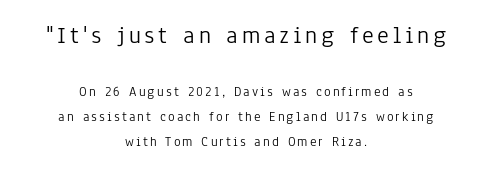
Q: Is the text bold? A: No.
Q: Is the text italic (slanted)? A: No, it is upright.
Q: Is the text underlined? A: No.
Q: How is the paragraph aligned? A: Centered.
Q: Which block of text is set in a larger size, the first (top) or the second (bottom)? A: The first (top) one.
